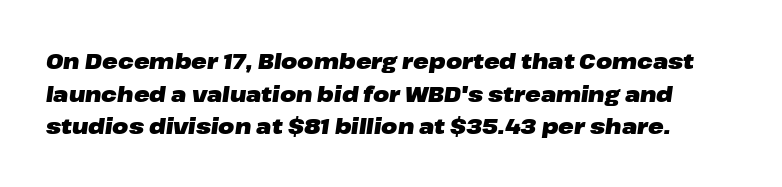
The image shows 21 px bold type, italic (leaning right); set normal line spacing (1.55x), normal letter spacing, not underlined.
